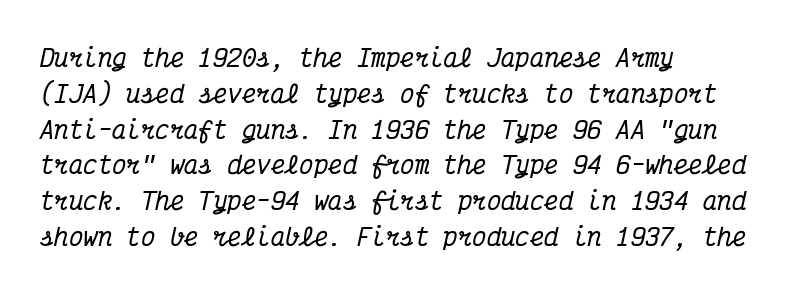
{"italic": "yes", "lean": "right", "slant_degrees": 12, "underline": "no", "align": "left", "line_spacing": "normal", "line_spacing_ratio": 1.49, "letter_spacing": "normal", "letter_spacing_em": 0.0, "glyph_px": 24}
